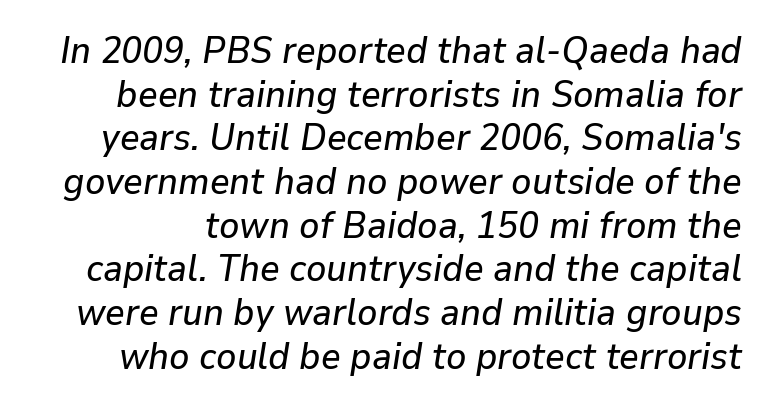
Q: Is the text italic (slanted)? A: Yes, it leans right by about 9 degrees.
Q: Is the text underlined? A: No.
Q: Is the spacing between letters normal or unusually wide? A: Normal.
Q: Is the spacing between lines tight, normal or loose? A: Tight.
Q: Width (condensed, normal, or wide)? A: Normal.
Q: Stroke contrast? A: Low.
Q: x-height? A: Medium.
Q: Monospaced? A: No.
